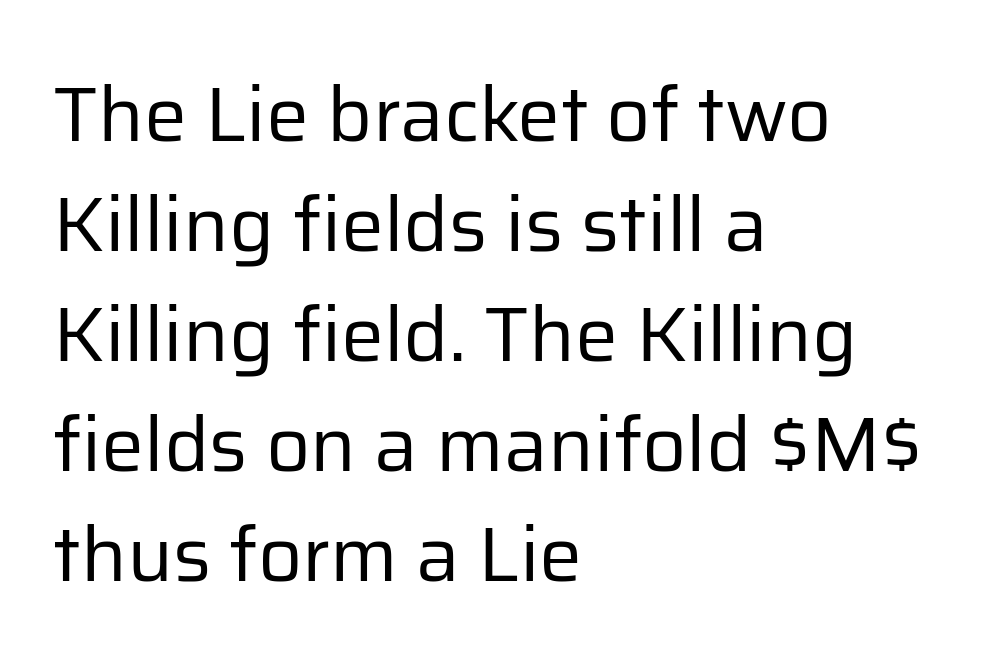
The image shows 77 px regular-weight sans-serif type, upright; set left-aligned, normal line spacing (1.43x), normal letter spacing, not underlined; low stroke contrast and a medium x-height.
